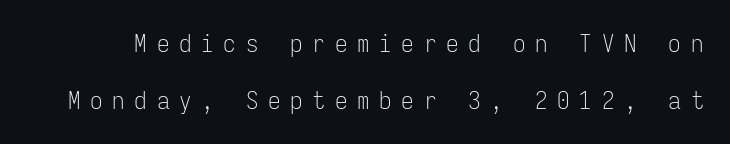
The image shows 25 px text type, upright; set loose line spacing (2.28x), unusually wide letter spacing (+0.39 em), not underlined.
